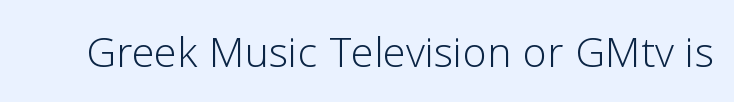
Think of a printed novel: that variable character pitch is what you see here. The typesetting does not lean heavy: it is not bold. A sans-serif font was chosen for this passage. Rendered with straight, roman letterforms. Caption: standard tracking, unaltered.
